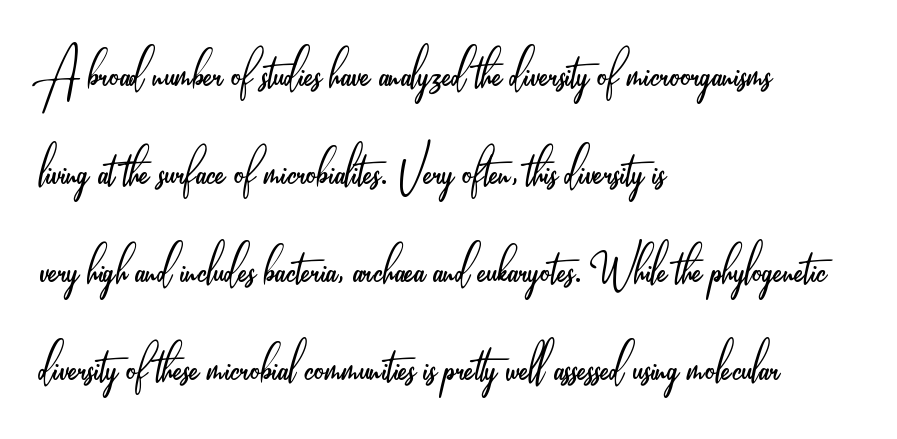
The image shows 65 px light, condensed sans-serif type; set left-aligned, normal line spacing (1.51x), normal letter spacing, not underlined; low stroke contrast and a small x-height.
